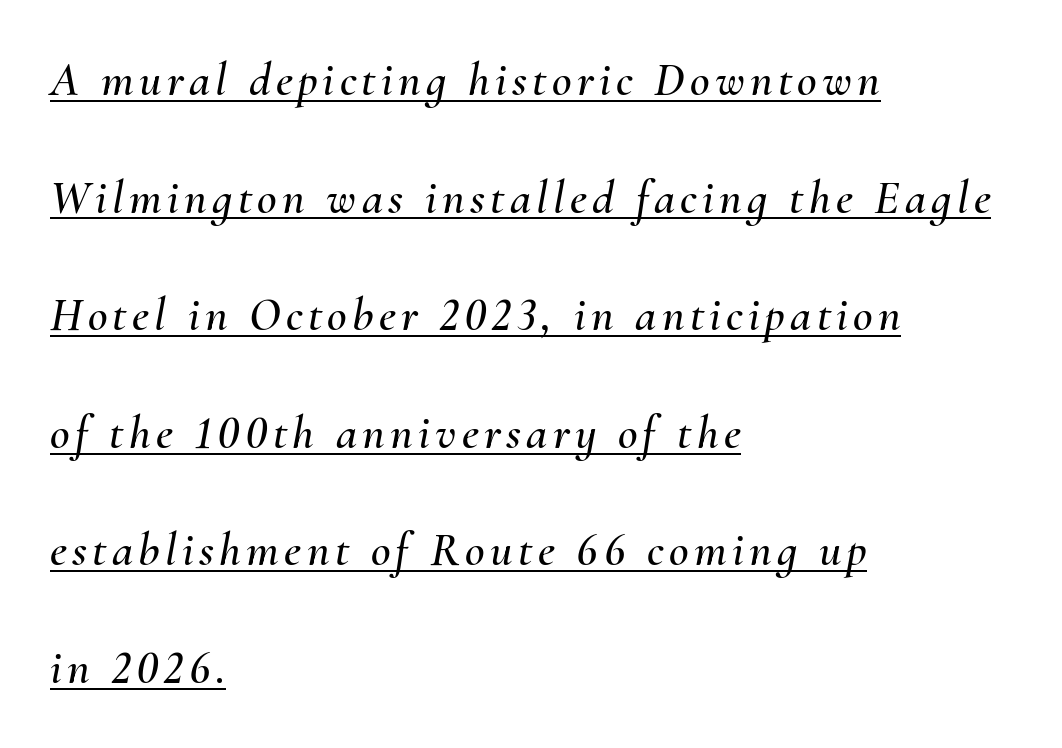
{"italic": "yes", "lean": "right", "slant_degrees": 10, "width": "normal", "stroke_contrast": "medium", "x_height": "small", "monospaced": "no", "underline": "yes", "align": "left", "line_spacing": "loose", "line_spacing_ratio": 2.45, "glyph_px": 48}
